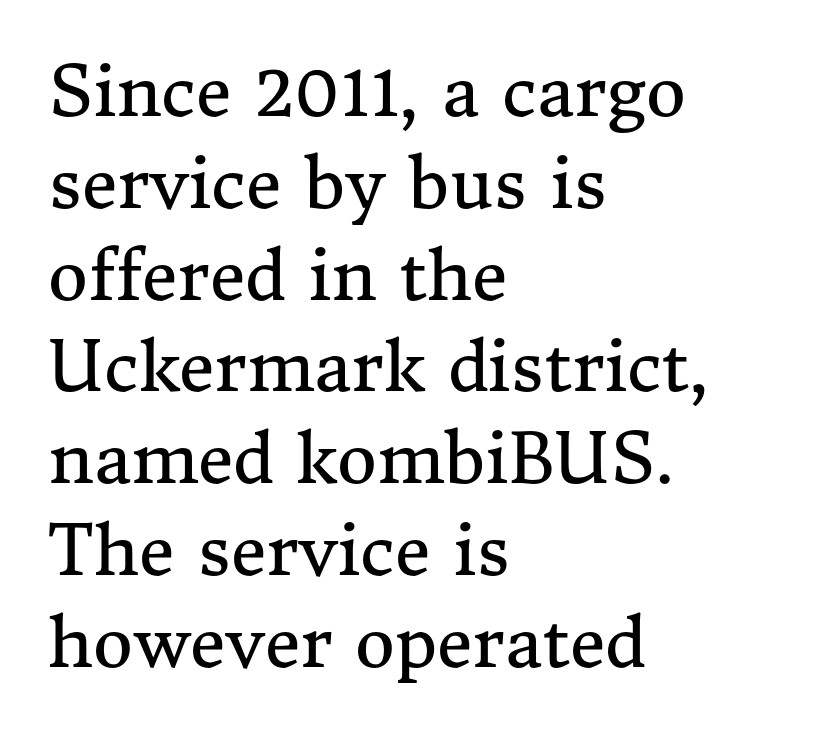
Here the designer chose a conventional face with non-uniform glyph widths. A typesetter would call this leading conventional body-copy spacing. You could call the tracking neutral — neither tight nor loose. Ordinary non-slanted type is in use. A light-to-regular cut is what we see here.
